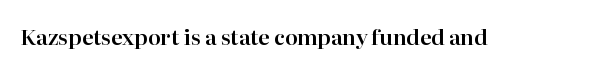
The image shows 21 px text type, upright; set normal letter spacing, not underlined.
